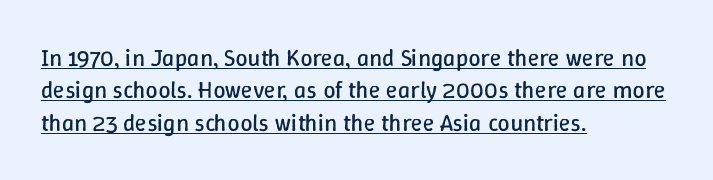
Q: Is the text bold? A: No.
Q: Is the text italic (slanted)? A: No, it is upright.
Q: Is the text underlined? A: Yes.
Q: How is the paragraph aligned? A: Left-aligned.
Q: Is the spacing between letters normal or unusually wide? A: Normal.
Q: Is the spacing between lines tight, normal or loose? A: Normal.
